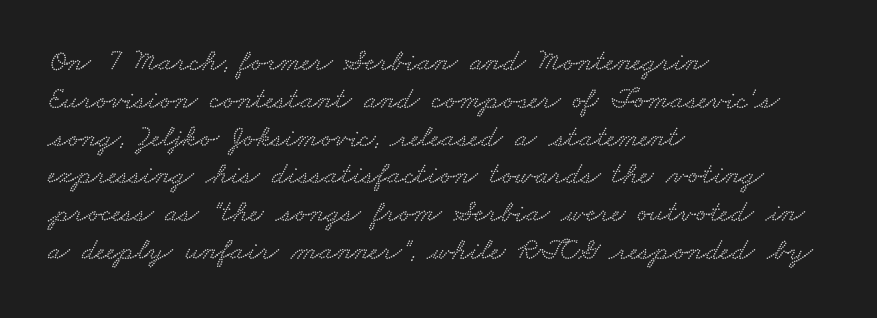
The image shows 31 px wide type; set left-aligned, line spacing 1.22x, normal letter spacing, not underlined; low stroke contrast and a small x-height.
